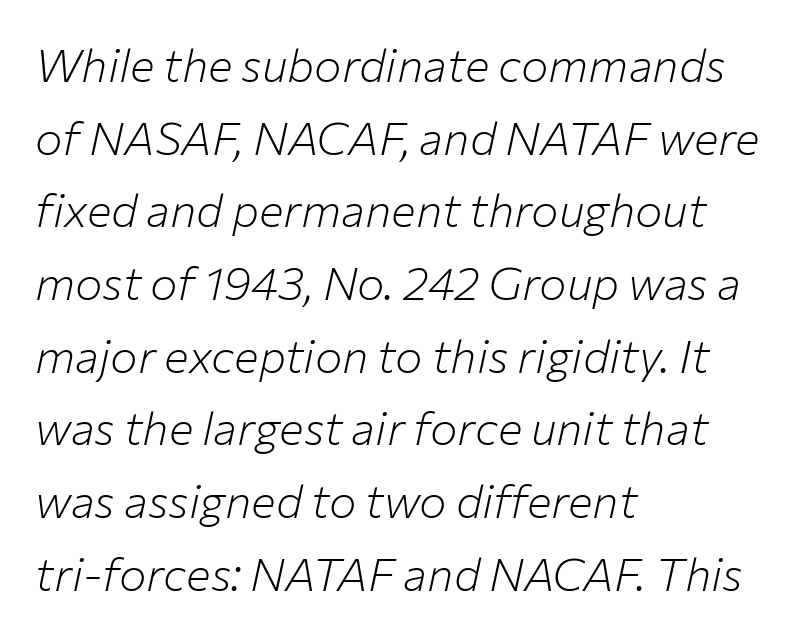
Plain, unruled lines of type. Looking at the ascenders, they clearly lean. Spacing verdict: proportional, widths tailored to each character. The rendering anchors every line to the left-hand side. The font is comparable to plain body text, perhaps lighter. The rendering keeps characters at their native spacing.
